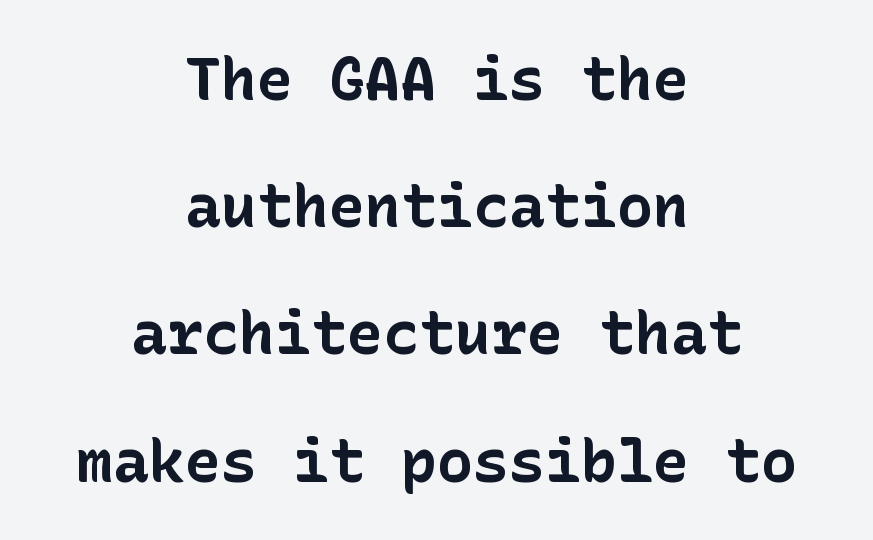
Q: Is the text bold? A: Yes.
Q: Is the text italic (slanted)? A: No, it is upright.
Q: Is the typeface a serif or a sans-serif typeface? A: Sans-serif.
Q: Is the text underlined? A: No.
Q: How is the paragraph aligned? A: Centered.
Q: Is the spacing between letters normal or unusually wide? A: Normal.
Q: Is the spacing between lines tight, normal or loose? A: Loose.
Q: Width (condensed, normal, or wide)? A: Normal.
Q: Stroke contrast? A: Low.
Q: x-height? A: Medium.
